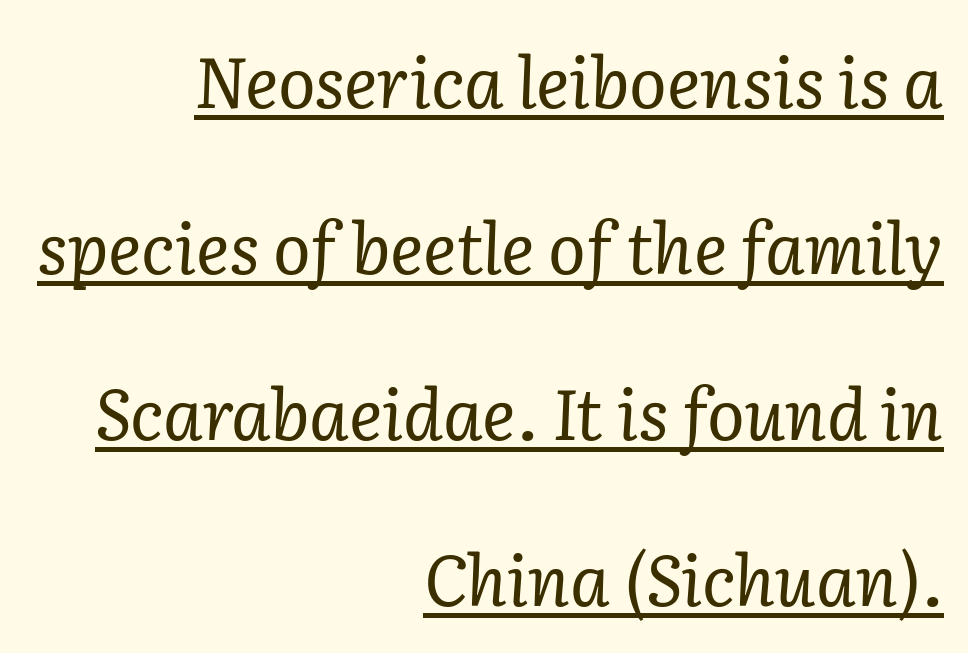
{"serif": "yes", "italic": "yes", "lean": "right", "slant_degrees": 2, "bold": "no", "weight": "regular", "width": "normal", "stroke_contrast": "low", "x_height": "medium", "monospaced": "no", "underline": "yes", "align": "right", "line_spacing": "loose", "line_spacing_ratio": 2.37, "letter_spacing": "normal", "letter_spacing_em": 0.0, "glyph_px": 70}
